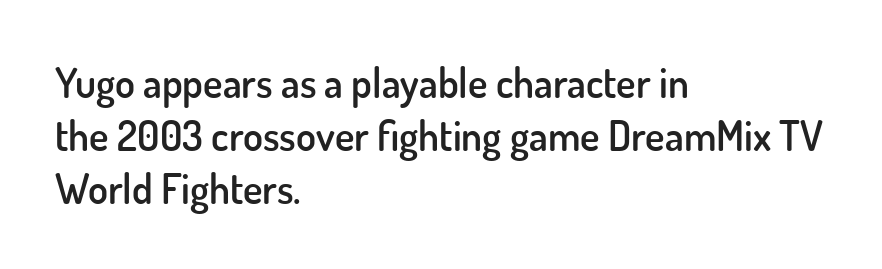
Q: Is the text bold? A: Semi-bold.
Q: Is the text italic (slanted)? A: No, it is upright.
Q: Is the typeface a serif or a sans-serif typeface? A: Sans-serif.
Q: Is the text underlined? A: No.
Q: How is the paragraph aligned? A: Left-aligned.
Q: Is the spacing between letters normal or unusually wide? A: Normal.
Q: Is the spacing between lines tight, normal or loose? A: Normal.
Q: Width (condensed, normal, or wide)? A: Normal.
Q: Stroke contrast? A: Low.
Q: x-height? A: Small.
Q: Monospaced? A: No.
